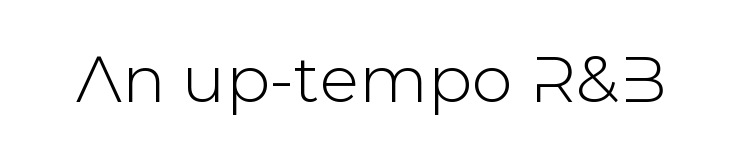
The passage shown is typed in a proportional face where columns would drift. Do the letters lean? They stand straight. Each row of text sits above clean, open space. Each word holds together tightly as a unit, with standard inter-letter gaps. This rendering employs a face without finishing strokes, i.e., a sans-serif.
